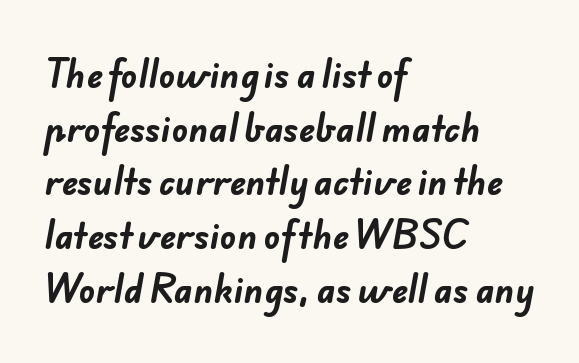
A typesetter would call this proportional, since set widths differ per character. The passage shown is not underscored anywhere. One-word summary of the alignment: left. Glyph-to-glyph distance matches everyday printed text. Its strokes are broad and dark, the hallmark of bold type. Does the type have serifs? No, each stem ends abruptly.
